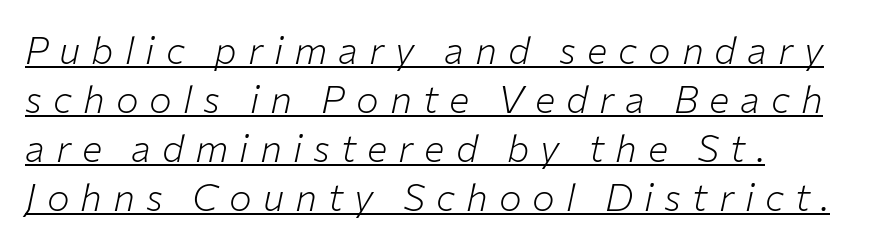
{"italic": "yes", "lean": "right", "slant_degrees": 12, "bold": "no", "weight": "light", "width": "normal", "stroke_contrast": "low", "x_height": "medium", "monospaced": "no", "underline": "yes", "align": "left", "line_spacing": "normal", "line_spacing_ratio": 1.29, "letter_spacing": "wide", "letter_spacing_em": 0.29, "glyph_px": 38}
